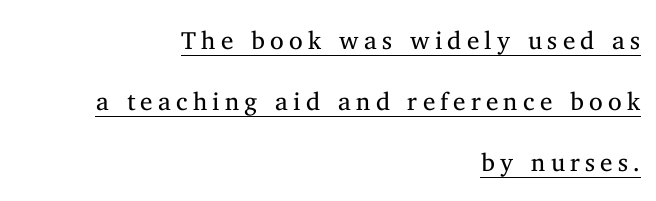
The type is letterspaced generously, with wide tracking. Short and long lines alike share a common ending point at right. The face used here appears with an underline applied. Does the lettering tilt? It doesn't — this is upright. On a weight scale, this lands at 450 or below. Interline gaps are noticeably wide in this sample.
